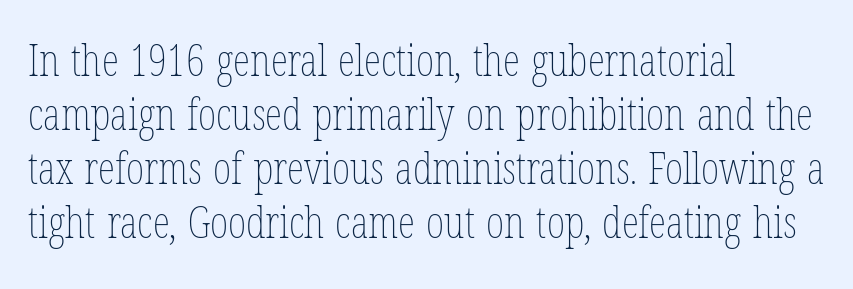
Proportional: the letters do not fall into vertical columns. The passage shown is not underscored anywhere. These lines keep a tight, regular rhythm from letter to letter. A roman cut, with each character standing at attention.
